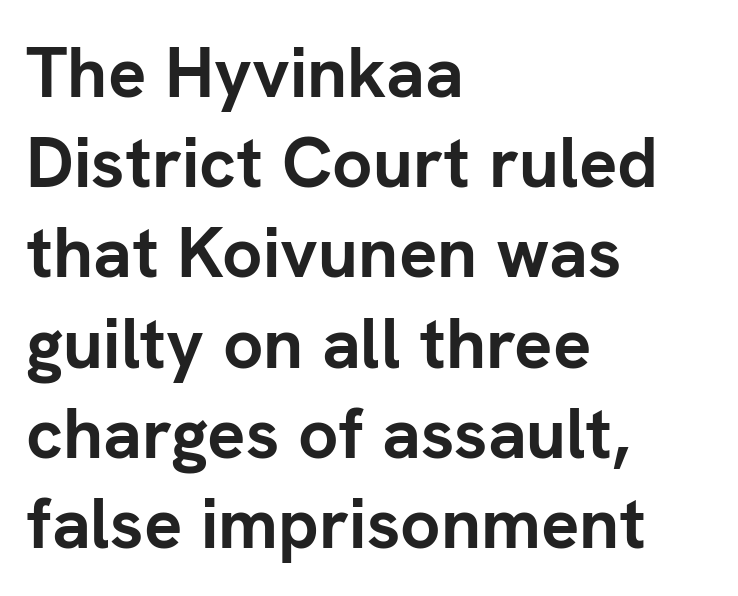
The image shows 71 px semibold sans-serif type, upright; set left-aligned, normal line spacing (1.27x), normal letter spacing, not underlined; low stroke contrast and a medium x-height.
